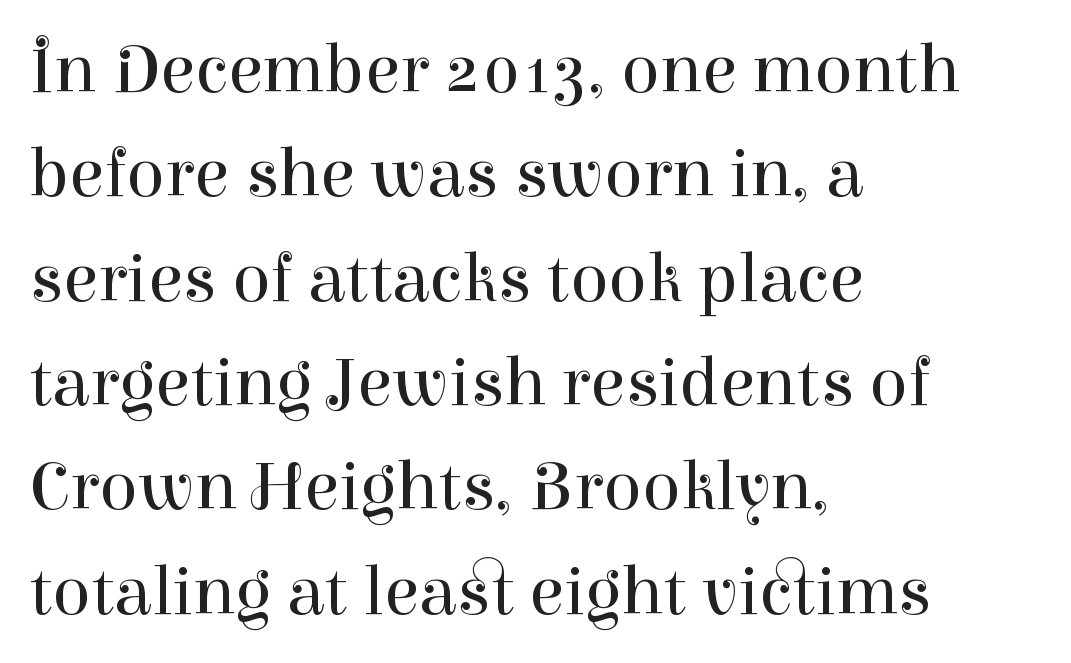
{"serif": "yes", "italic": "no", "bold": "no", "weight": "regular", "width": "normal", "stroke_contrast": "high", "x_height": "medium", "monospaced": "no", "underline": "no", "align": "left", "line_spacing": "normal", "line_spacing_ratio": 1.47, "letter_spacing": "normal", "letter_spacing_em": 0.0, "glyph_px": 71}
